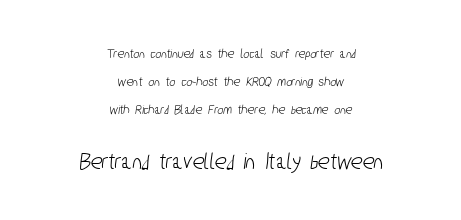
Q: Is the text underlined? A: No.
Q: How is the paragraph aligned? A: Centered.
Q: Is the spacing between letters normal or unusually wide? A: Normal.
Q: Is the spacing between lines tight, normal or loose? A: Loose.
Q: Which block of text is set in a larger size, the first (top) or the second (bottom)? A: The second (bottom) one.
